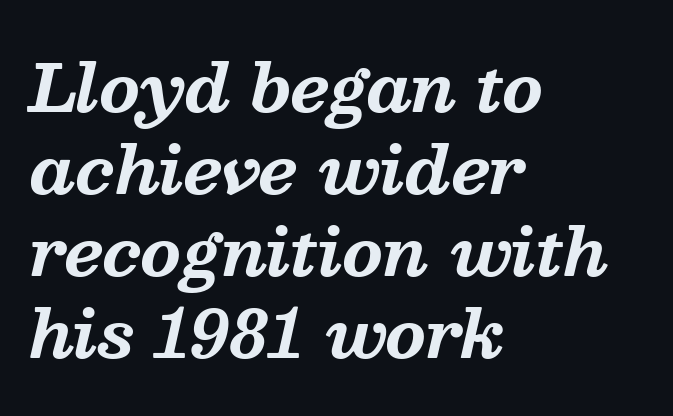
Heft: maximum for text — a bold. The gaps between neighbouring characters are ordinary and unremarkable. Line starts are locked; line ends wander. Note the varied advance widths — an 'i' is clearly narrower than an 'm'. Any mark beneath the type? The region is blank. Serif or sans? Serif — the stroke terminals have little feet.
